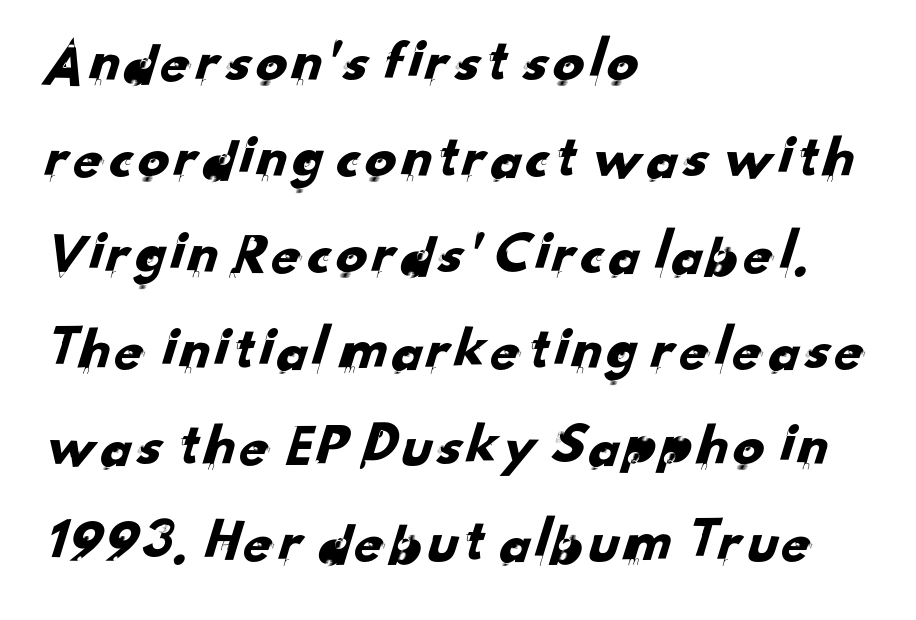
{"serif": "no", "width": "normal", "stroke_contrast": "low", "x_height": "small", "monospaced": "no", "underline": "no", "align": "left", "line_spacing": "normal", "line_spacing_ratio": 1.55, "letter_spacing": "normal", "letter_spacing_em": 0.0, "glyph_px": 62}
